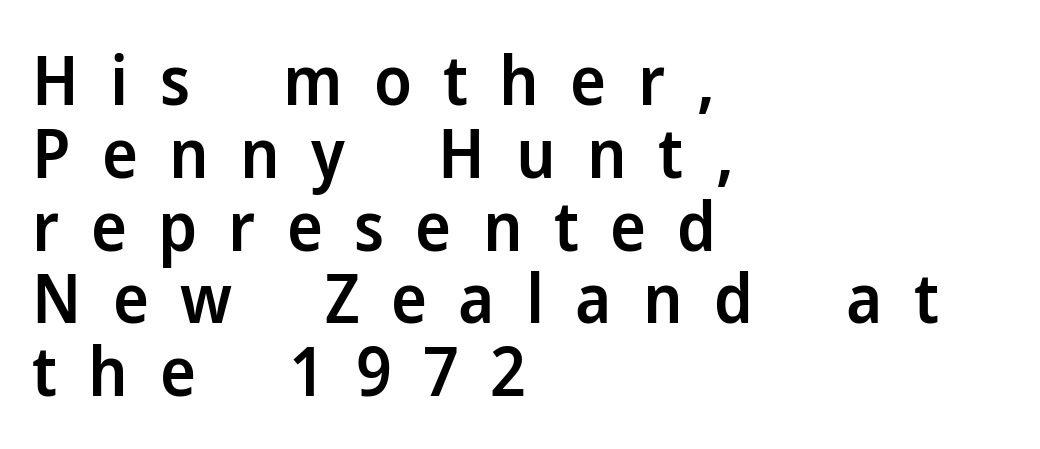
Quick note: interline space is minimal. Spacing verdict: proportional, widths tailored to each character. When letters stand straight like this, we call the style roman or upright. The designer went with a sans here, leaving each stem footless. A classic flush-left, rag-right setting is used for this passage. The horizontal fit of the characters is loose and conspicuously gappy.
